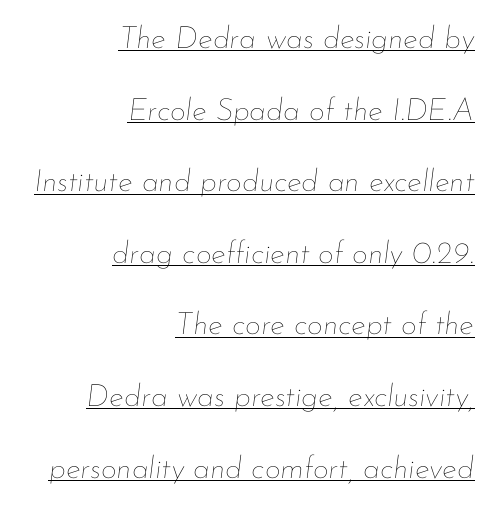
The weight tops out at a normal text grade. Honestly, the rows look like they've been pulled way apart. If you drew a line through each stem, it would be angled. Proportional: the letters do not fall into vertical columns.
